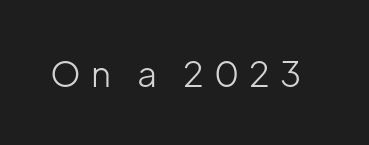
{"serif": "no", "italic": "no", "bold": "no", "weight": "light", "width": "normal", "stroke_contrast": "low", "x_height": "medium", "monospaced": "no", "underline": "no", "letter_spacing": "wide", "letter_spacing_em": 0.29, "glyph_px": 35}
